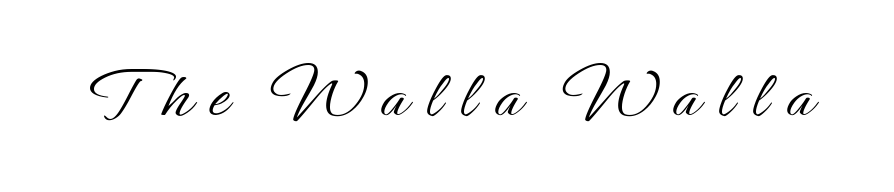
Honestly, the letter spacing is so wide it's the main thing you notice. Has an underline been added? It has not. You could not count columns in this text — the font is proportionally spaced. Stem width sits at or under what a default text font uses.
